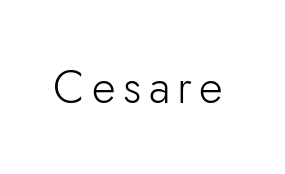
{"serif": "no", "italic": "no", "bold": "no", "weight": "light", "width": "normal", "stroke_contrast": "low", "x_height": "small", "monospaced": "no", "underline": "no", "glyph_px": 46}
